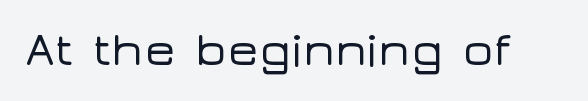
Grotesque or geometric, the face here clearly has no serifs. The rendering uses natural spacing where letterforms have individual widths. Does the lettering tilt? It doesn't — this is upright. Letters rest on an invisible, unmarked baseline.
